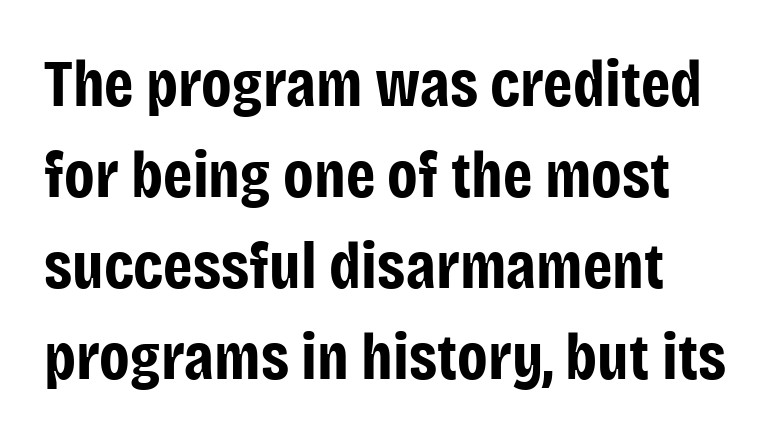
Layout note: lines flush left. A typesetter would call this proportional, since set widths differ per character. A typesetter would call this leading conventional body-copy spacing. No italicization has been applied; the sample stays upright. Is the letter spacing exaggerated? No — it looks like the ordinary default.
